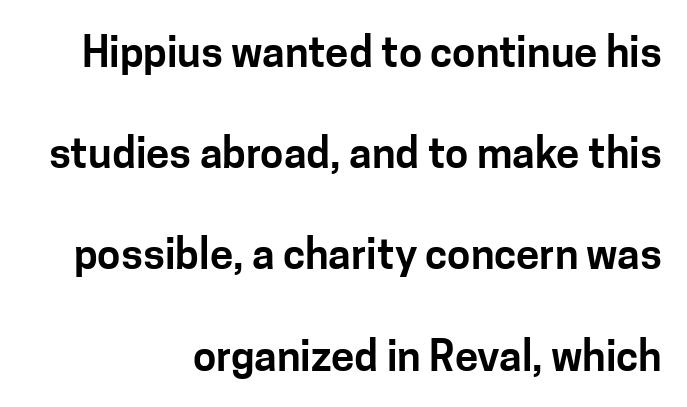
The block of text is sparse from top to bottom, with ample space between rows. A sans-serif font was chosen for this passage. These lines keep a tight, regular rhythm from letter to letter. The area under the type is left untouched.
